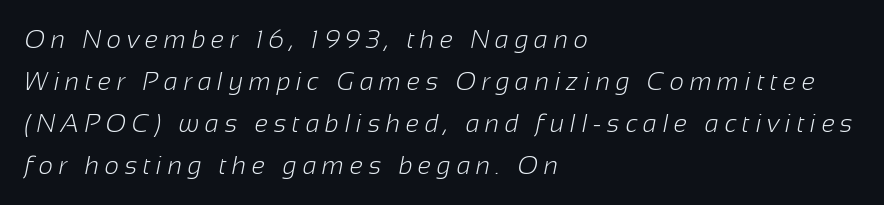
Q: Is the text bold? A: No.
Q: Is the text underlined? A: No.
Q: How is the paragraph aligned? A: Left-aligned.
Q: Is the spacing between letters normal or unusually wide? A: Unusually wide.
Q: Is the spacing between lines tight, normal or loose? A: Normal.
